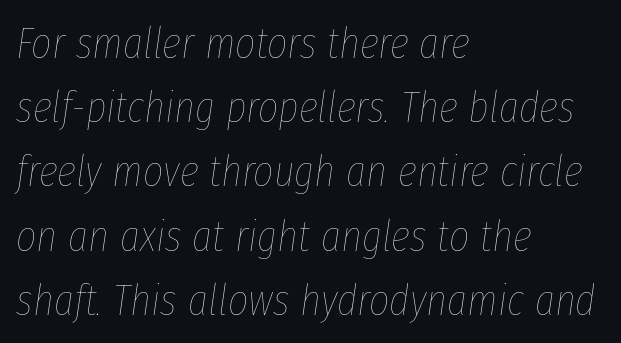
The image shows 44 px thin, condensed type, italic (leaning right); set left-aligned, normal line spacing (1.46x), normal letter spacing, not underlined; low stroke contrast and a medium x-height.
